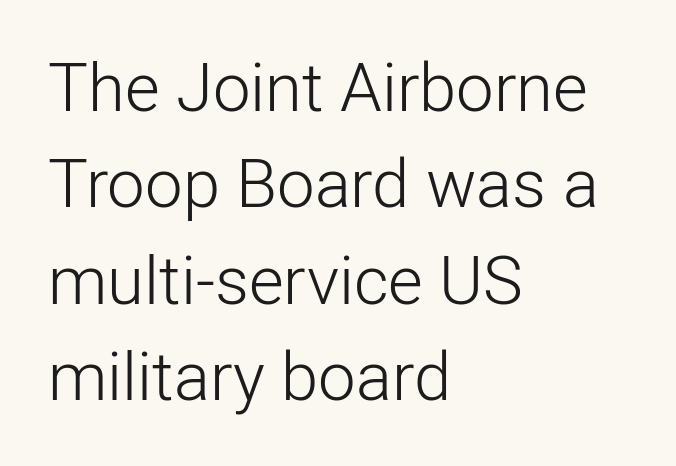
The image shows 67 px light sans-serif type, upright; set left-aligned, normal line spacing (1.44x), normal letter spacing, not underlined; low stroke contrast and a medium x-height.
